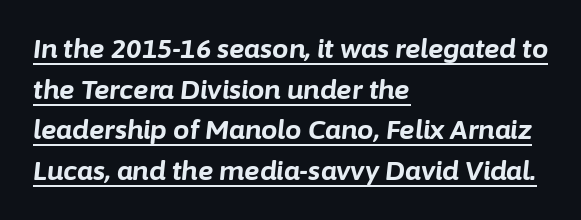
The image shows 26 px bold type, italic (leaning right); set left-aligned, normal line spacing (1.56x), normal letter spacing, underlined.
